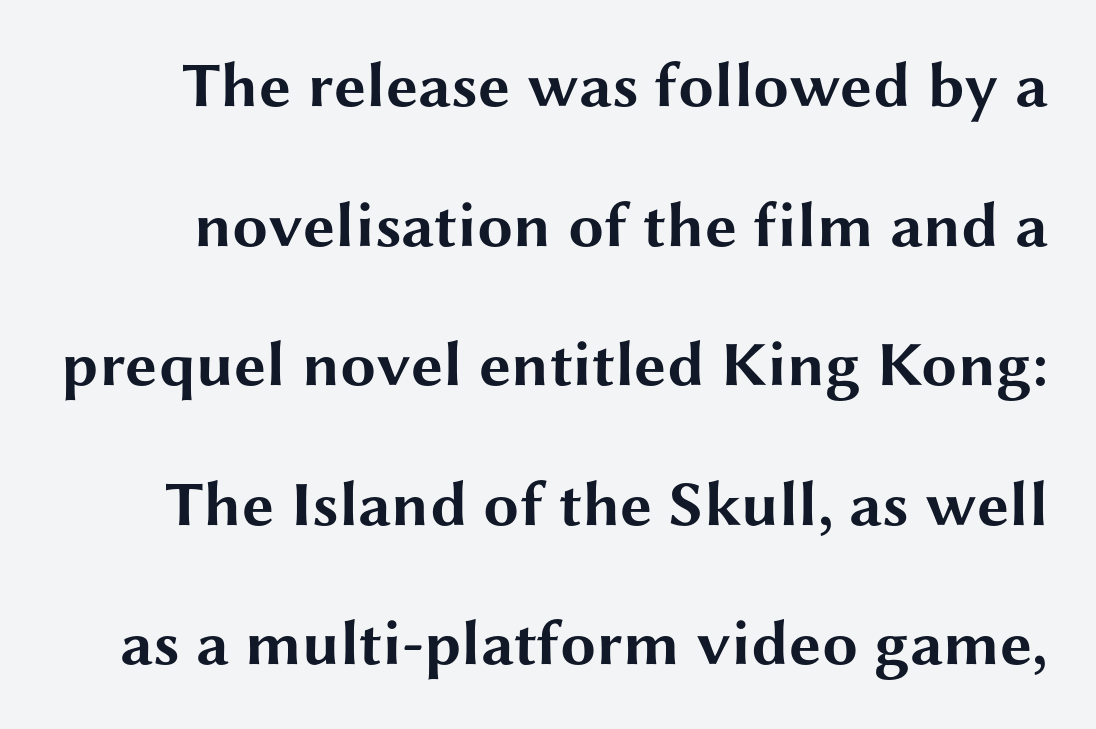
The image shows 64 px bold, wide sans-serif type, upright; set loose line spacing (2.18x), normal letter spacing, not underlined; medium stroke contrast and a medium x-height.
